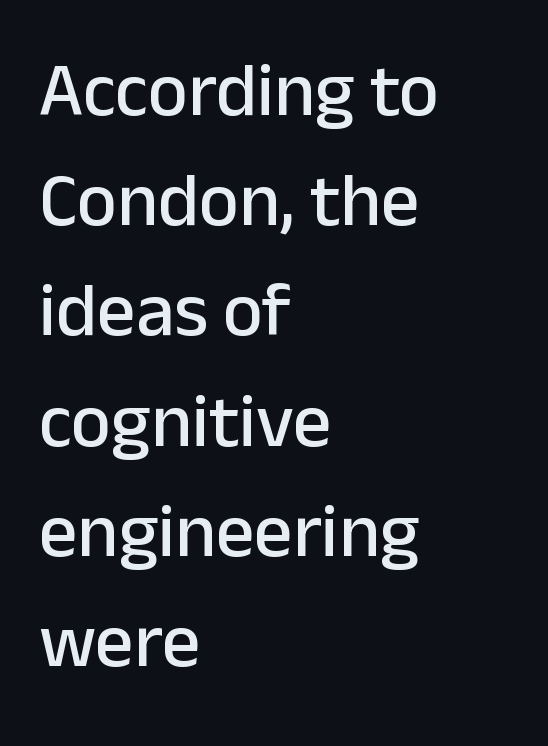
The image shows 76 px sans-serif type, upright; set left-aligned, normal line spacing (1.45x), normal letter spacing, not underlined; low stroke contrast and a medium x-height.
